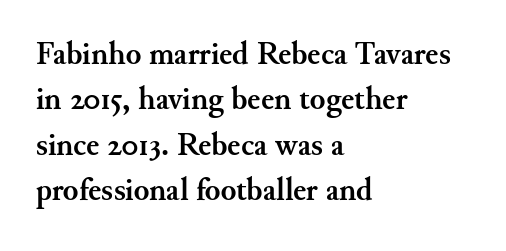
Q: Is the text bold? A: Yes.
Q: Is the text italic (slanted)? A: No, it is upright.
Q: Is the typeface a serif or a sans-serif typeface? A: Serif.
Q: Is the text underlined? A: No.
Q: How is the paragraph aligned? A: Left-aligned.
Q: Is the spacing between letters normal or unusually wide? A: Normal.
Q: Is the spacing between lines tight, normal or loose? A: Normal.
Q: Width (condensed, normal, or wide)? A: Normal.
Q: Stroke contrast? A: Medium.
Q: x-height? A: Small.
Q: Monospaced? A: No.
